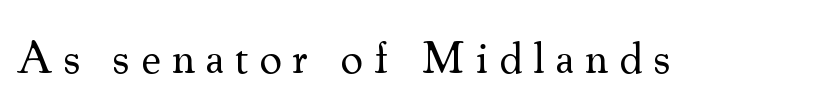
The letters look calm and open, with moderate or lighter stems. Just letters on the line, the space beneath them empty. This sample uses a serif face. Quick note: not italic, upright. Someone cranked the tracking dial way up on this one.
